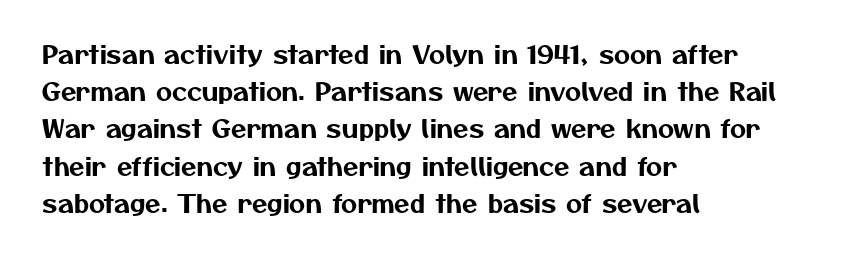
The image shows 25 px text type; set left-aligned, normal line spacing (1.49x), normal letter spacing, not underlined.
